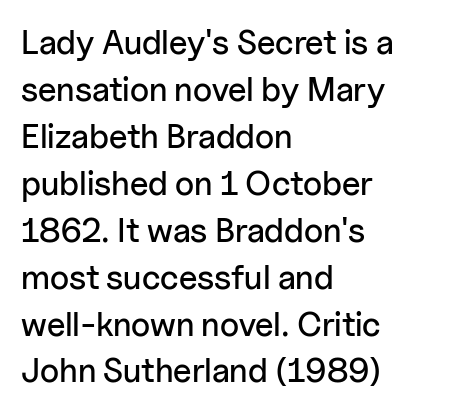
Q: Is the text italic (slanted)? A: No, it is upright.
Q: Is the typeface a serif or a sans-serif typeface? A: Sans-serif.
Q: Is the text underlined? A: No.
Q: How is the paragraph aligned? A: Left-aligned.
Q: Is the spacing between letters normal or unusually wide? A: Normal.
Q: Is the spacing between lines tight, normal or loose? A: Normal.
Q: Width (condensed, normal, or wide)? A: Normal.
Q: Stroke contrast? A: Low.
Q: x-height? A: Medium.
Q: Monospaced? A: No.
